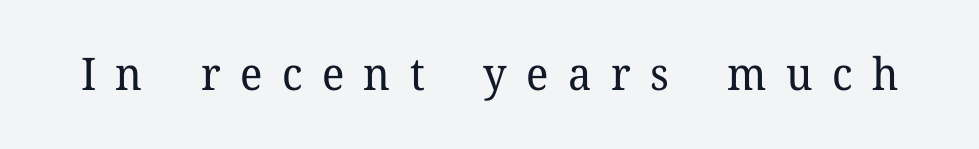
The typeface has the unassuming heft of standard copy or less. Each letter's strokes conclude with small projecting serifs. This is the regular roman posture of the typeface. Quick note: underline off. The letterforms stand isolated, each surrounded by extra space.
